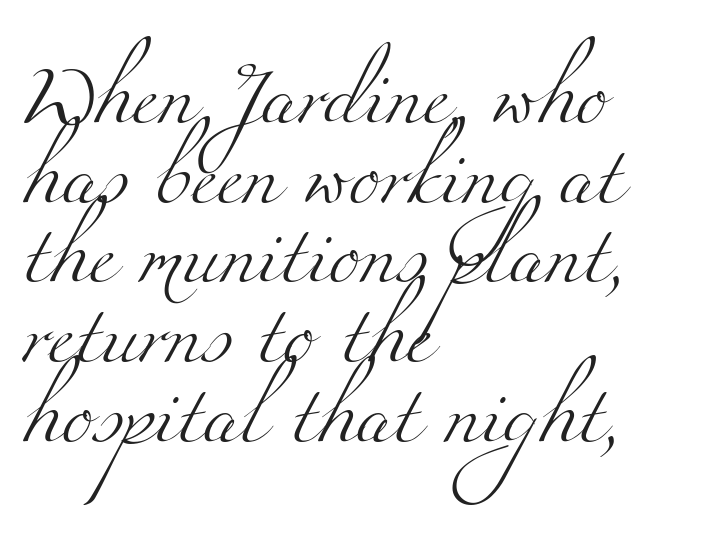
Each letter keeps its own natural width here, so spacing adapts to shape. The font is comparable to plain body text, perhaps lighter. Normally led — the rows are evenly, conventionally spaced.
